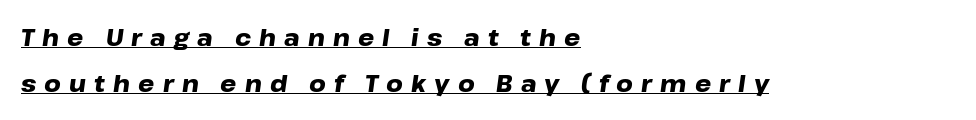
Every letter is thick-stroked: bold, no question. The block of text is sparse from top to bottom, with ample space between rows. A typesetter would call this heavily tracked-out type. The axis of the letterforms is tilted away from vertical. The rag falls on the right side of this text block.
